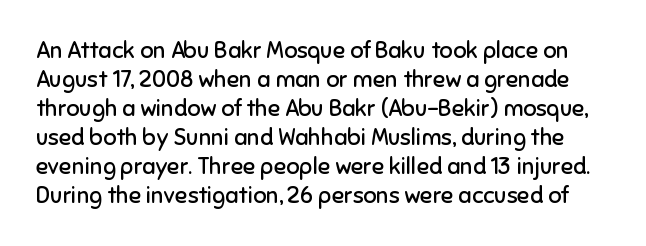
The image shows 23 px text type, upright; set normal line spacing (1.26x), normal letter spacing, not underlined.
